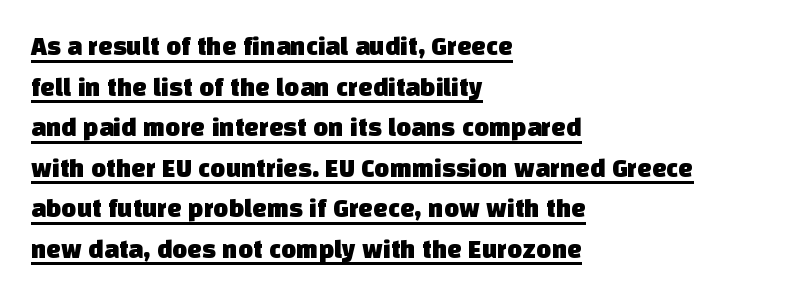
These lines sit exactly where default settings would place them. The specimen includes a rule beneath the text block's lines. A classic flush-left, rag-right setting is used for this passage. The passage shown has conventional tracking throughout.
